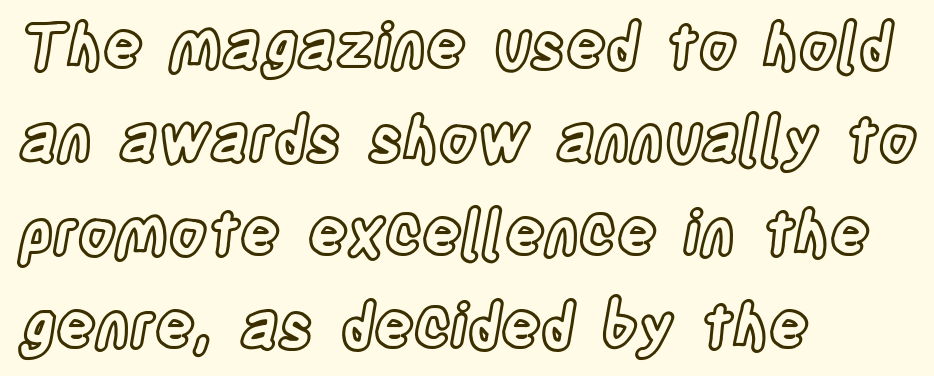
Q: Is the text italic (slanted)? A: Yes.
Q: Is the text underlined? A: No.
Q: How is the paragraph aligned? A: Left-aligned.
Q: Is the spacing between letters normal or unusually wide? A: Normal.
Q: Is the spacing between lines tight, normal or loose? A: Normal.
Q: Width (condensed, normal, or wide)? A: Condensed.
Q: x-height? A: Large.
Q: Monospaced? A: No.
